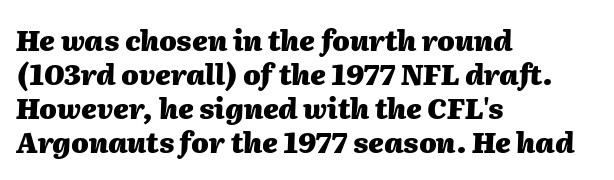
Q: Is the text bold? A: Yes.
Q: Is the text italic (slanted)? A: Yes, it leans right by about 2 degrees.
Q: Is the text underlined? A: No.
Q: How is the paragraph aligned? A: Left-aligned.
Q: Is the spacing between letters normal or unusually wide? A: Normal.
Q: Width (condensed, normal, or wide)? A: Normal.
Q: Stroke contrast? A: Medium.
Q: x-height? A: Medium.
Q: Monospaced? A: No.
